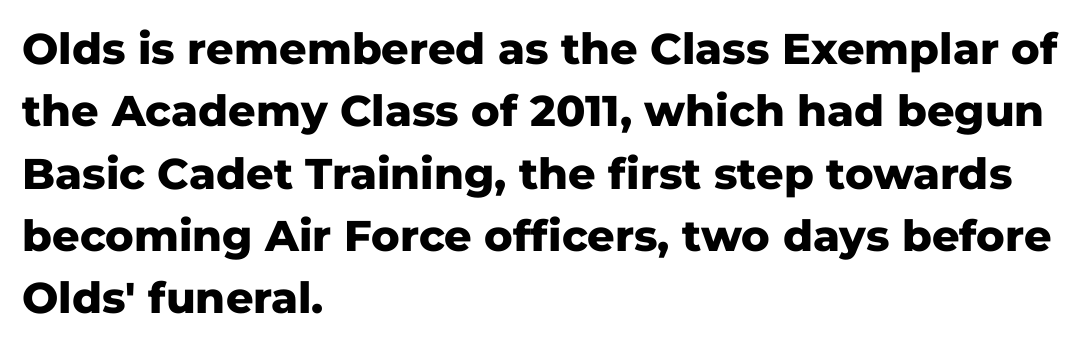
Spacing verdict: proportional, widths tailored to each character. The font family rendered here belongs to the sans-serif group. You can tell it's not italic because the verticals are truly vertical. Each glyph is drawn with heavy, bold strokes. The paragraph has a hard left edge and a soft right edge.
